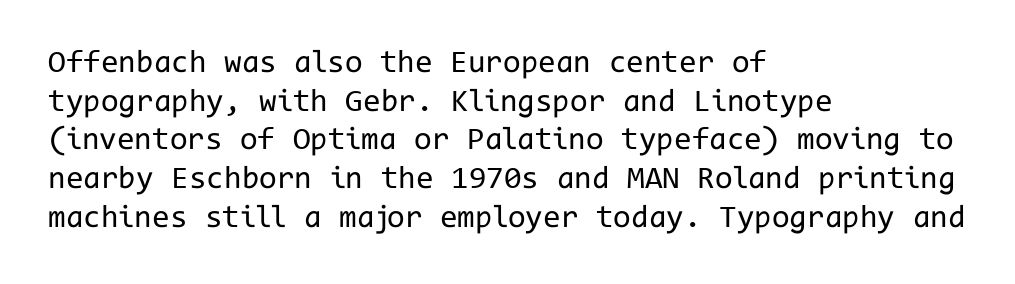
Clear beneath every line of the passage. Caption: standard tracking, unaltered. Caption: face not bold, strokes unweighted. Each letter, wide or thin by design, is forced into the same width here. The rag falls on the right side of this text block.
